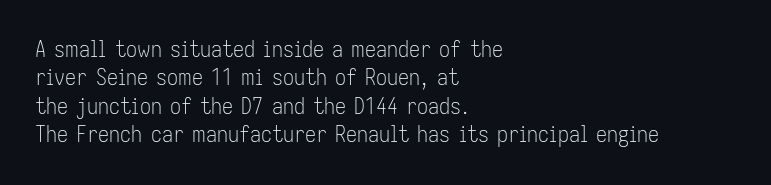
The image shows 22 px text type, upright; set left-aligned, normal line spacing (1.29x), normal letter spacing, not underlined.
